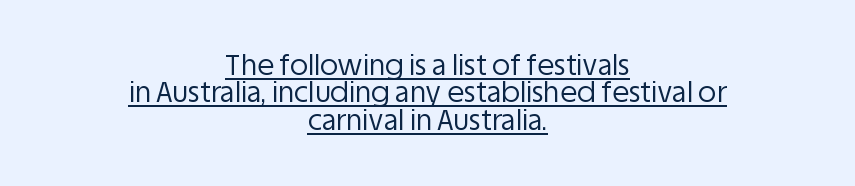
Font category for this specimen: sans-serif. Is this a fixed-width face? No — the glyphs have proportional, varying widths. Closely set lines give the paragraph a compact silhouette. The lettering stays uniformly vertical, giving the passage a roman look. The specimen includes a rule beneath the text block's lines.
